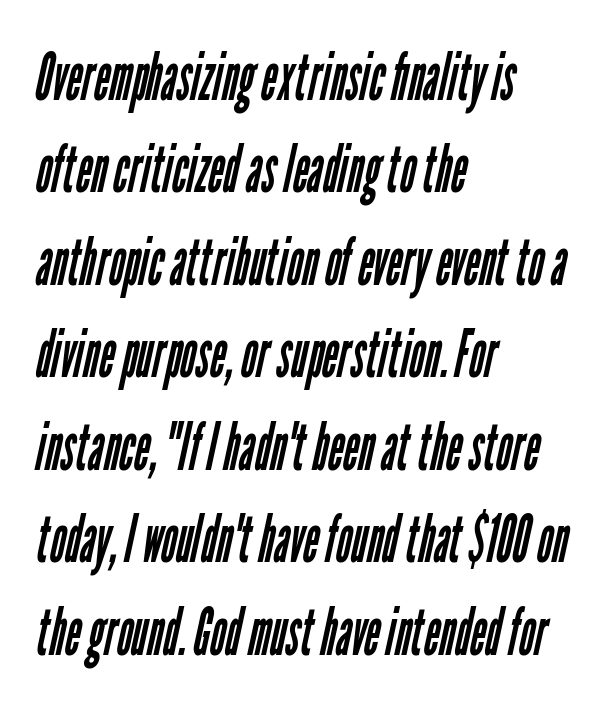
{"serif": "no", "bold": "no", "weight": "regular", "width": "condensed", "stroke_contrast": "low", "x_height": "medium", "monospaced": "no", "underline": "no", "align": "left", "line_spacing": "normal", "line_spacing_ratio": 1.38, "letter_spacing": "normal", "letter_spacing_em": 0.0, "glyph_px": 67}
